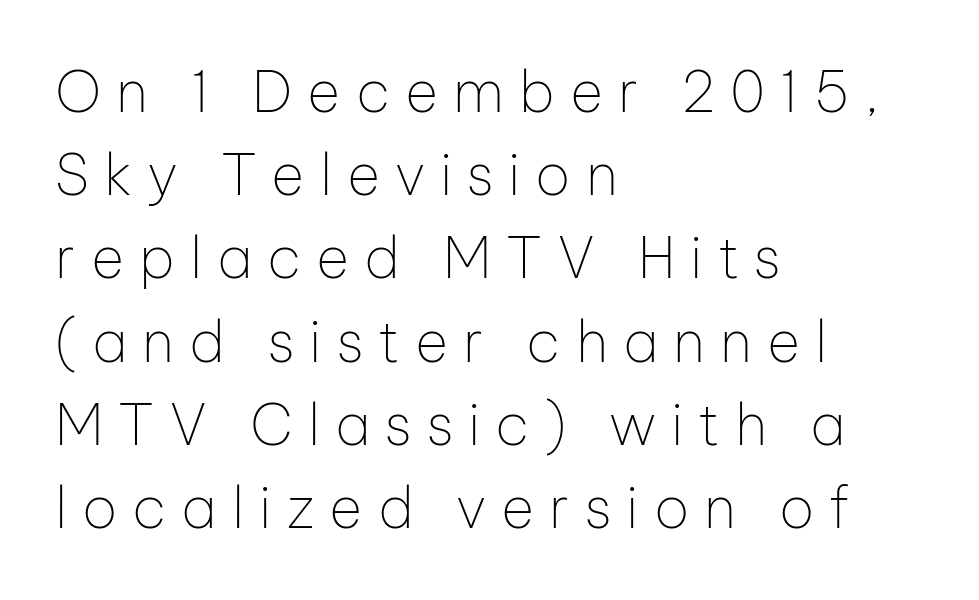
The specimen omits any rule beneath the text block's lines. The horizontal fit of the characters is loose and conspicuously gappy. Leading matches the norm, producing a regular column. The typesetter chose a ragged-right arrangement here. Style check: upright. Each stroke keeps to a modest, everyday thickness or less.
